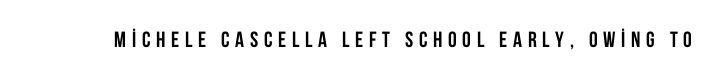
{"italic": "no", "bold": "yes", "underline": "no", "letter_spacing": "wide", "letter_spacing_em": 0.26, "glyph_px": 22}
